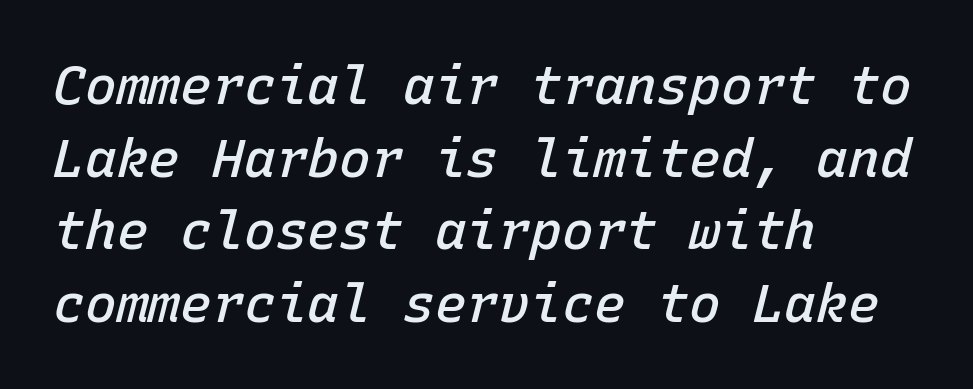
Caption: standard tracking, unaltered. Each letter, wide or thin by design, is forced into the same width here. Characters are canted at an angle relative to the baseline's perpendicular. Whoever set this chose a conventional vertical rhythm. The characters look somewhat weighty, a semibold short of true bold.
